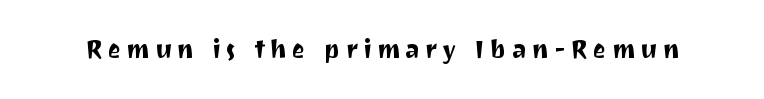
Q: Is the text italic (slanted)? A: No, it is upright.
Q: Is the text underlined? A: No.
Q: Is the spacing between letters normal or unusually wide? A: Unusually wide.
